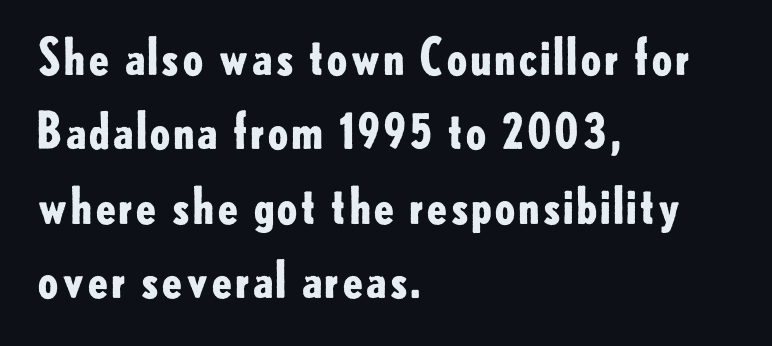
{"serif": "no", "italic": "no", "bold": "yes", "weight": "bold", "width": "normal", "stroke_contrast": "low", "x_height": "small", "monospaced": "no", "underline": "no", "align": "left", "line_spacing": "normal", "line_spacing_ratio": 1.52, "letter_spacing": "normal", "letter_spacing_em": 0.0, "glyph_px": 49}
